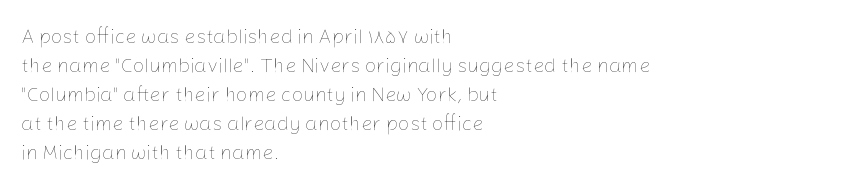
Beneath every word, the page is bare. Stems here are at most as thick as an everyday book face. When letters stand straight like this, we call the style roman or upright. This rendering leaves character spacing at its baseline value. The rendering uses a moderate line-height, typical for paragraphs.
